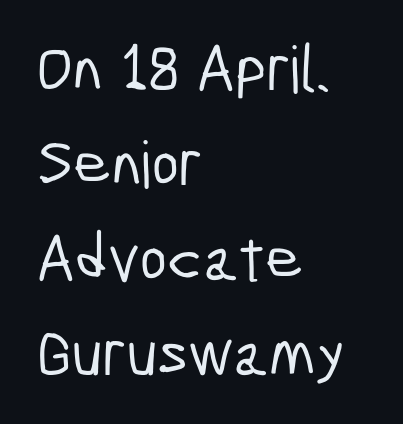
Q: Is the typeface a serif or a sans-serif typeface? A: Sans-serif.
Q: Is the text underlined? A: No.
Q: How is the paragraph aligned? A: Left-aligned.
Q: Is the spacing between letters normal or unusually wide? A: Normal.
Q: Is the spacing between lines tight, normal or loose? A: Normal.
Q: Width (condensed, normal, or wide)? A: Condensed.
Q: Stroke contrast? A: Low.
Q: x-height? A: Medium.
Q: Monospaced? A: No.
